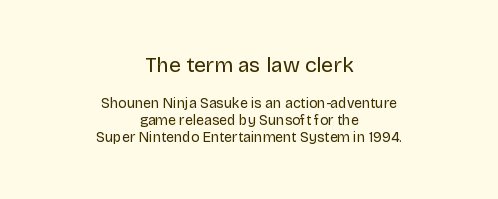
{"italic": "no", "bold": "no", "underline": "no", "align": "center", "line_spacing_ratio": 1.21, "letter_spacing": "normal", "letter_spacing_em": 0.0, "larger_block": "first", "size_ratio": 1.5, "glyph_px": 21}
